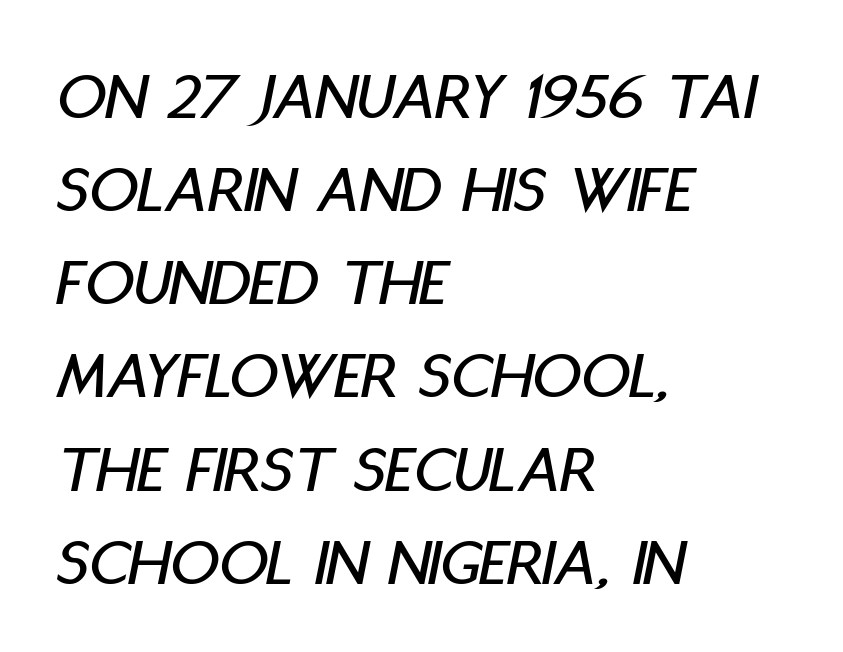
{"italic": "yes", "lean": "right", "slant_degrees": 11, "width": "condensed", "stroke_contrast": "low", "x_height": "large", "monospaced": "no", "underline": "no", "align": "left", "line_spacing": "normal", "line_spacing_ratio": 1.37, "letter_spacing": "normal", "letter_spacing_em": 0.0, "glyph_px": 68}
